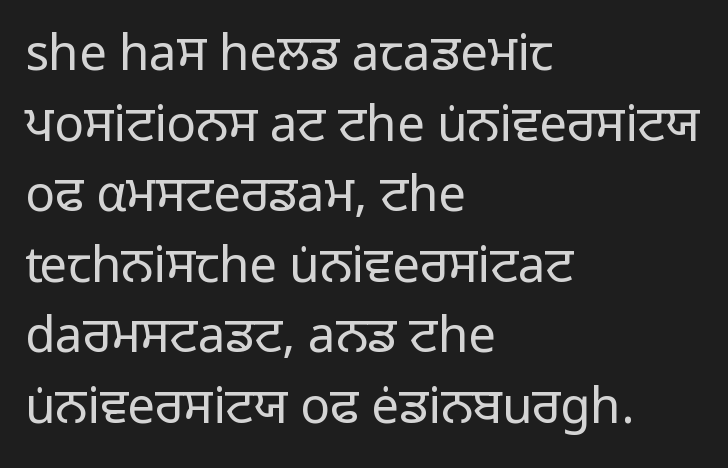
The face looks like a standard text weight, possibly lighter. Decoration check: the copy has no underline. Vertical strokes here are truly vertical. Each letter keeps its own natural width here, so spacing adapts to shape. Does extra space separate the letters? No, they use regular spacing. Every row of glyphs begins at an identical x-position on the left.
